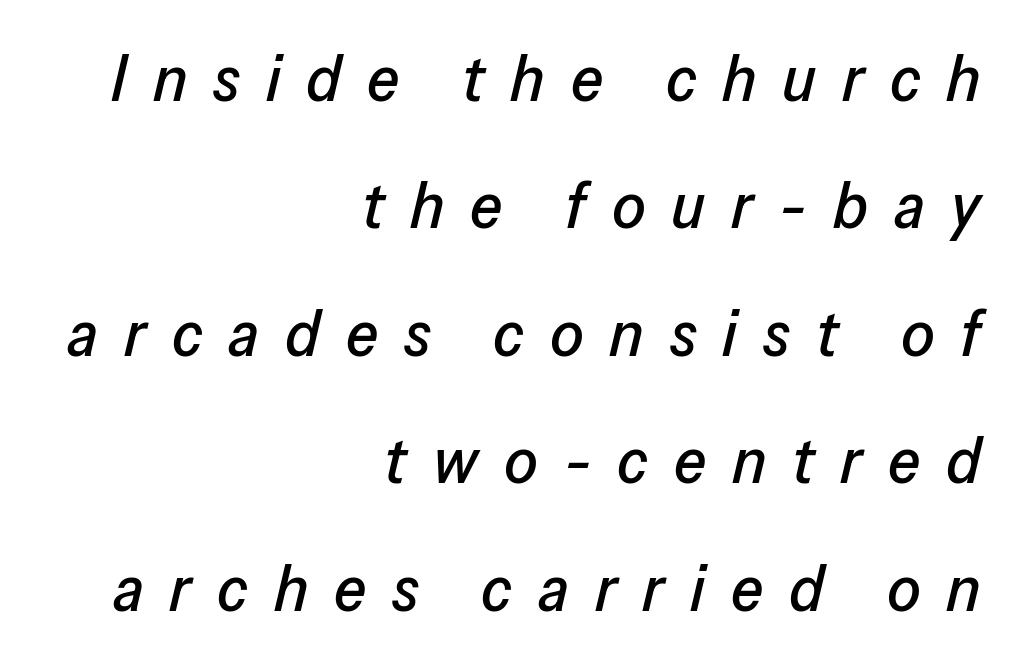
{"italic": "yes", "lean": "right", "slant_degrees": 13, "width": "normal", "stroke_contrast": "low", "x_height": "medium", "monospaced": "no", "underline": "no", "align": "right", "line_spacing": "loose", "line_spacing_ratio": 1.93, "letter_spacing": "wide", "letter_spacing_em": 0.39, "glyph_px": 66}
